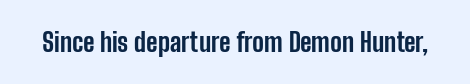
The image shows 26 px bold type, upright; set normal letter spacing, not underlined.
